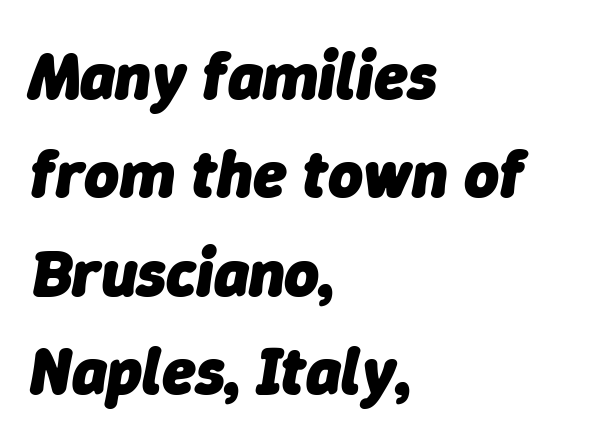
{"italic": "yes", "lean": "right", "slant_degrees": 9, "bold": "yes", "weight": "heavy", "width": "normal", "stroke_contrast": "low", "x_height": "medium", "monospaced": "no", "underline": "no", "align": "left", "line_spacing": "normal", "line_spacing_ratio": 1.47, "letter_spacing": "normal", "letter_spacing_em": 0.0, "glyph_px": 67}
